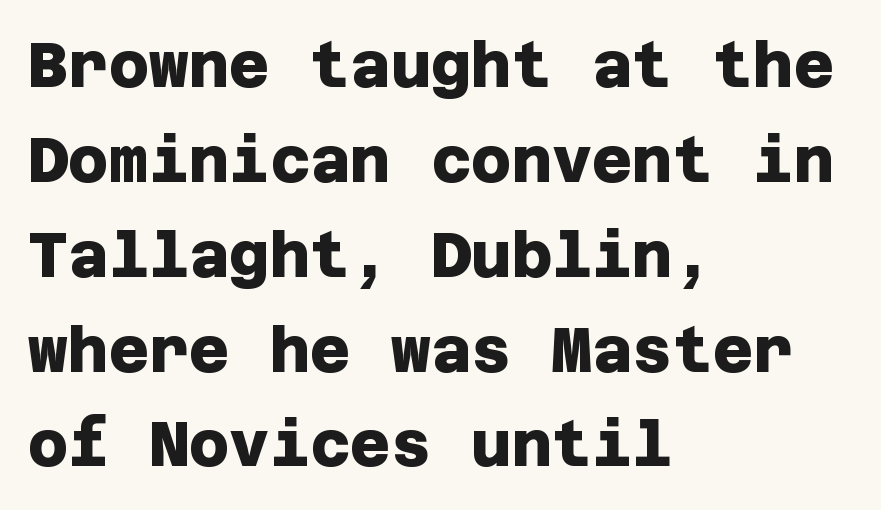
Glyph-to-glyph distance matches everyday printed text. The lines sit at an ordinary, default distance from one another. All the whitespace from short lines collects on the right. The glyphs in this specimen are sans serif. Look at the stroke-to-counter ratio: heavy, a bold.
